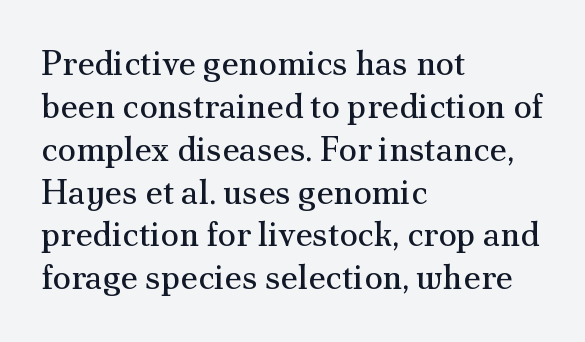
Beneath every word, the page is bare. Leading: standard. The font sits on the lighter half of the weight spectrum, regular included. Is there any slant? The stems are plumb. Here the designer chose a conventional face with non-uniform glyph widths.
